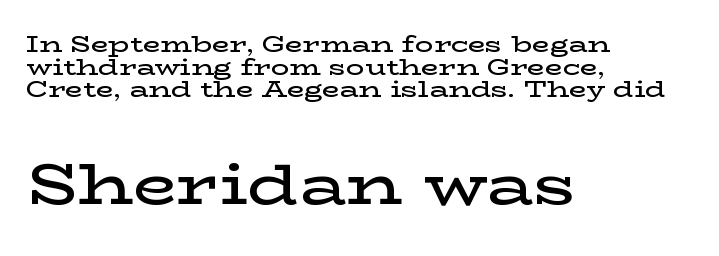
{"serif": "yes", "italic": "no", "bold": "semi", "weight": "semibold", "width": "wide", "stroke_contrast": "low", "x_height": "medium", "monospaced": "no", "underline": "no", "align": "left", "line_spacing": "tight", "line_spacing_ratio": 0.98, "letter_spacing": "normal", "letter_spacing_em": 0.0, "larger_block": "second", "size_ratio": 2.48, "glyph_px": 57}
